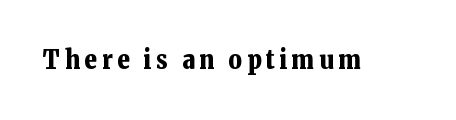
Q: Is the text bold? A: Yes.
Q: Is the text italic (slanted)? A: No, it is upright.
Q: Is the text underlined? A: No.
